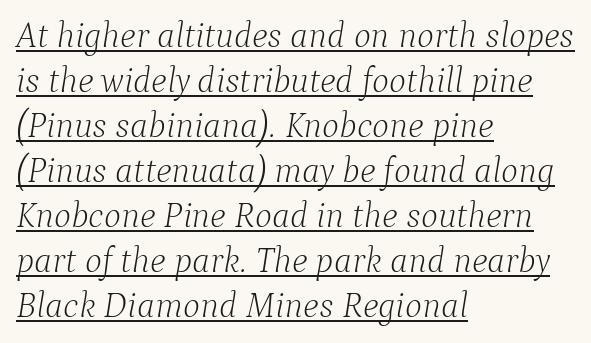
The image shows 36 px light serif type, italic (leaning right); set left-aligned, normal line spacing (1.25x), normal letter spacing, underlined; low stroke contrast and a medium x-height.
